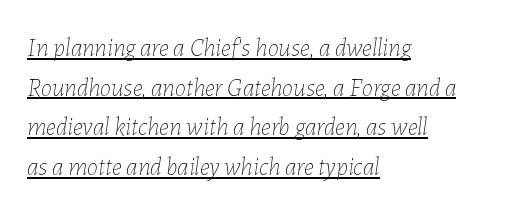
{"italic": "yes", "lean": "right", "slant_degrees": 7, "bold": "no", "underline": "yes", "align": "left", "line_spacing": "normal", "line_spacing_ratio": 1.59, "letter_spacing": "normal", "letter_spacing_em": 0.0, "glyph_px": 25}
